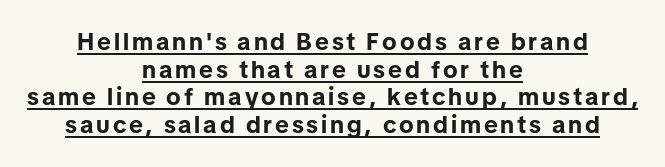
Q: Is the text bold? A: Yes.
Q: Is the text italic (slanted)? A: No, it is upright.
Q: Is the text underlined? A: Yes.
Q: How is the paragraph aligned? A: Centered.
Q: Is the spacing between lines tight, normal or loose? A: Tight.
